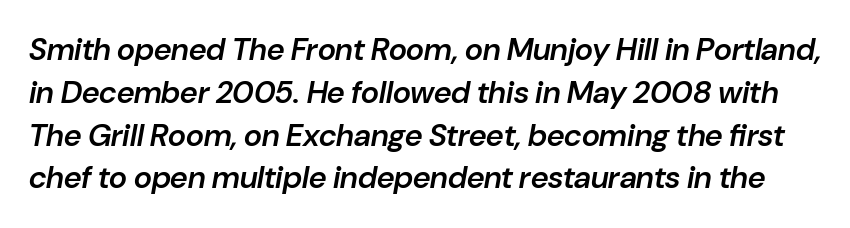
{"italic": "yes", "lean": "right", "slant_degrees": 10, "bold": "semi", "weight": "semibold", "width": "normal", "stroke_contrast": "low", "x_height": "medium", "monospaced": "no", "underline": "no", "line_spacing": "normal", "line_spacing_ratio": 1.38, "letter_spacing": "normal", "letter_spacing_em": 0.0, "glyph_px": 31}
